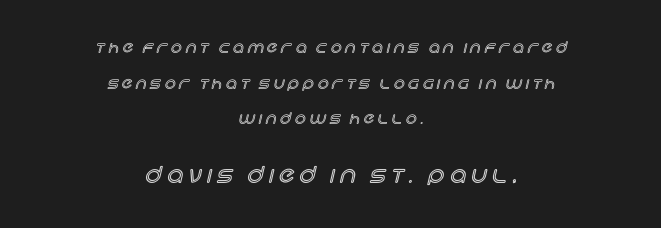
Q: Is the text italic (slanted)? A: Yes.
Q: Is the text underlined? A: No.
Q: How is the paragraph aligned? A: Centered.
Q: Is the spacing between letters normal or unusually wide? A: Unusually wide.
Q: Is the spacing between lines tight, normal or loose? A: Loose.
Q: Which block of text is set in a larger size, the first (top) or the second (bottom)? A: The second (bottom) one.
